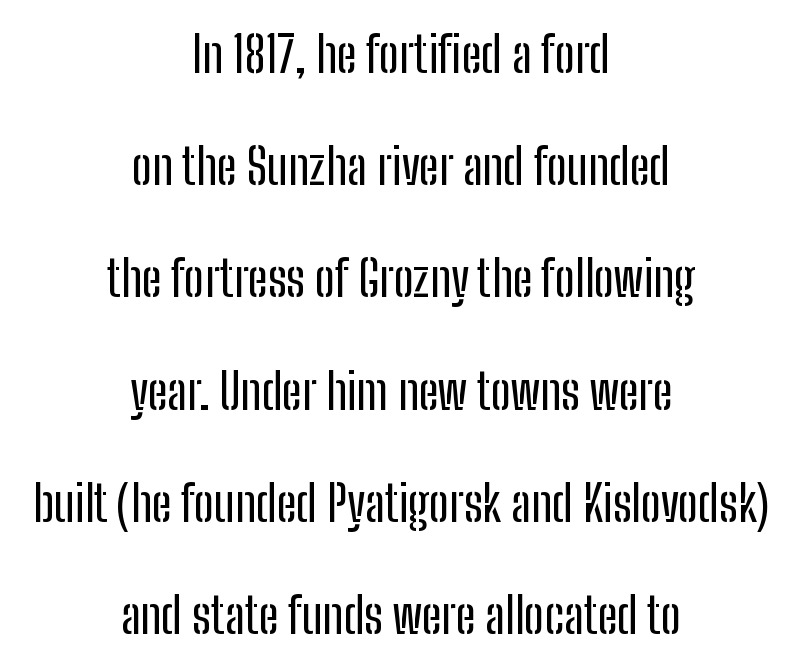
The type is set solid horizontally, with unmodified tracking. Descenders are the only things crossing below the line. Does the lettering tilt? It doesn't — this is upright. Proportional: the letters do not fall into vertical columns. The rendering uses a large line-height, opening up the rows. In terms of letterform style, serifs are entirely absent.
